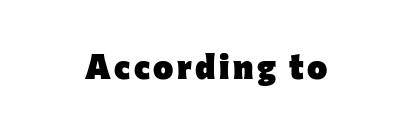
Font category for this specimen: sans-serif. Line starts and ends both wander, symmetrically. Pretty heavy lettering here — definitely bold. Posture: upright roman. Note the varied advance widths — an 'i' is clearly narrower than an 'm'. Quick note: underline off.
